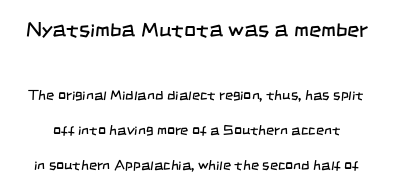
The image shows 21 px text type; set loose line spacing (2.49x), normal letter spacing, not underlined; the first (top) block is 1.5x larger.
